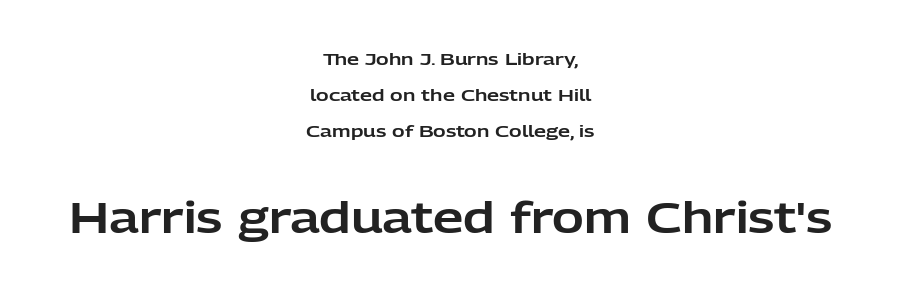
{"serif": "no", "italic": "no", "width": "normal", "stroke_contrast": "low", "x_height": "medium", "monospaced": "no", "underline": "no", "align": "center", "line_spacing": "loose", "line_spacing_ratio": 2.12, "letter_spacing": "normal", "letter_spacing_em": 0.0, "larger_block": "second", "size_ratio": 2.53, "glyph_px": 43}
